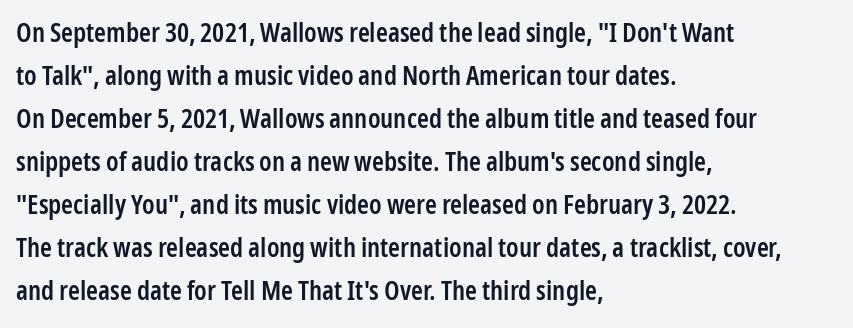
Decoration check: the copy has no underline. A classic flush-left, rag-right setting is used for this passage. Notice how descenders clear the ascenders below comfortably — that's standard leading. Tracking value appears to be zero — textbook default spacing.
